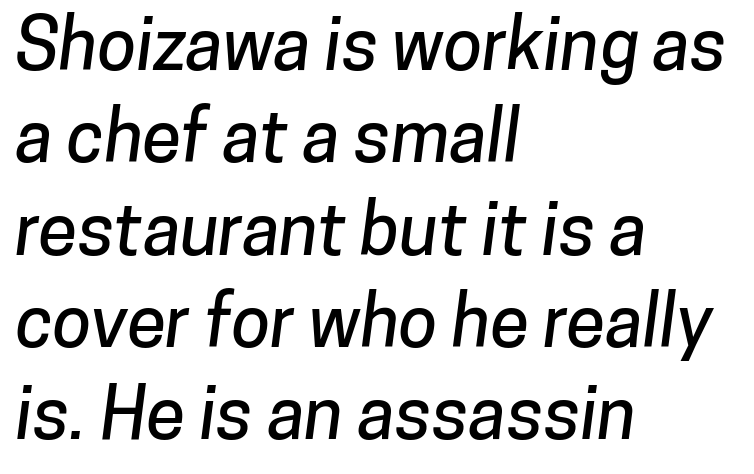
{"serif": "no", "width": "normal", "stroke_contrast": "low", "x_height": "medium", "monospaced": "no", "underline": "no", "align": "left", "line_spacing": "normal", "line_spacing_ratio": 1.3, "letter_spacing": "normal", "letter_spacing_em": 0.0, "glyph_px": 71}
